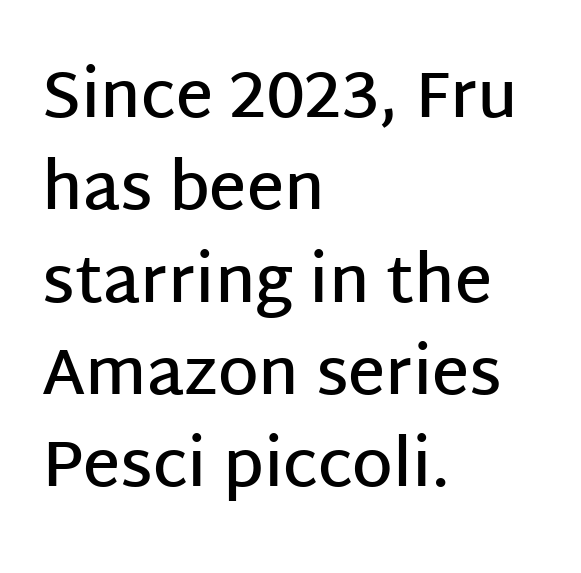
The image shows 65 px semibold sans-serif type, upright; set left-aligned, normal line spacing (1.42x), normal letter spacing, not underlined; low stroke contrast and a large x-height.
